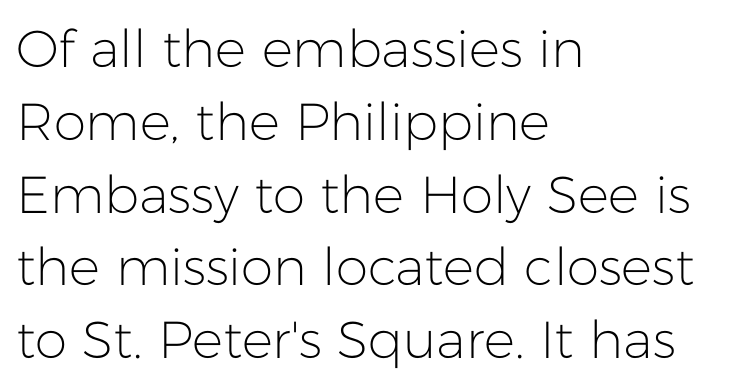
The image shows 52 px light sans-serif type, upright; set left-aligned, normal line spacing (1.4x), normal letter spacing, not underlined; low stroke contrast and a medium x-height.
